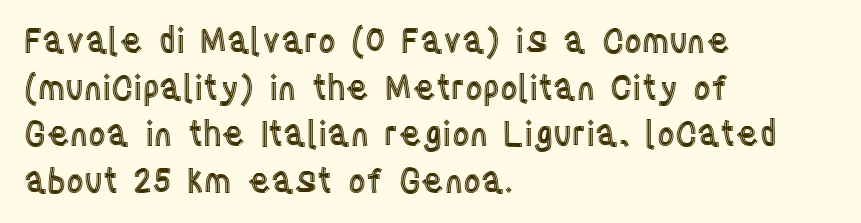
The image shows 34 px condensed type, upright; set left-aligned, normal line spacing (1.37x), normal letter spacing, not underlined; a large x-height.
